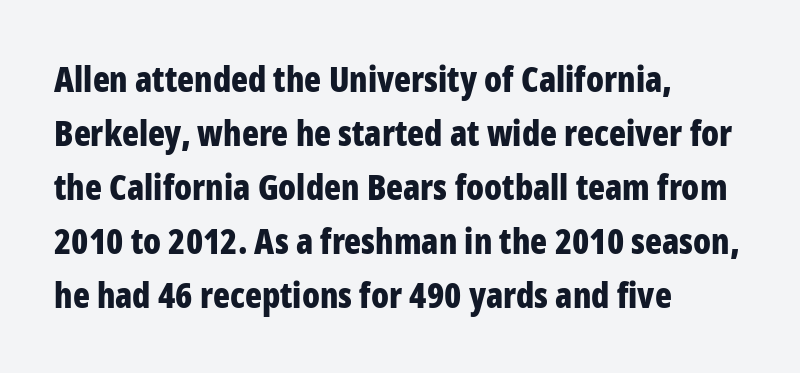
This sample is left-justified, so line endings fall wherever the words run out. Inter-character spacing is left at the font's built-in metrics. The strip under each line holds only bare page. Look at the bottom of the vertical strokes: they stop flat, with no serifs. The lettering holds an erect, upright posture throughout.
